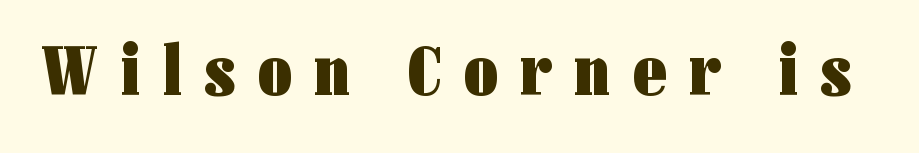
Letter spacing: wide. Quick note: not italic, upright. Observe the absence of serifs on each vertical stroke in this sample. Strokes here are thick enough to call this a true bold. The rendering uses natural spacing where letterforms have individual widths. The words here are not underlined.
